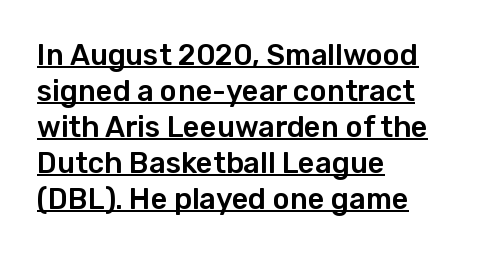
Between one letter and the next there's only the usual sliver of space. The string is rendered with underlining switched on. Casual observation: everything's shoved over to the left. The passage shown is typeset with a sans-serif family.
